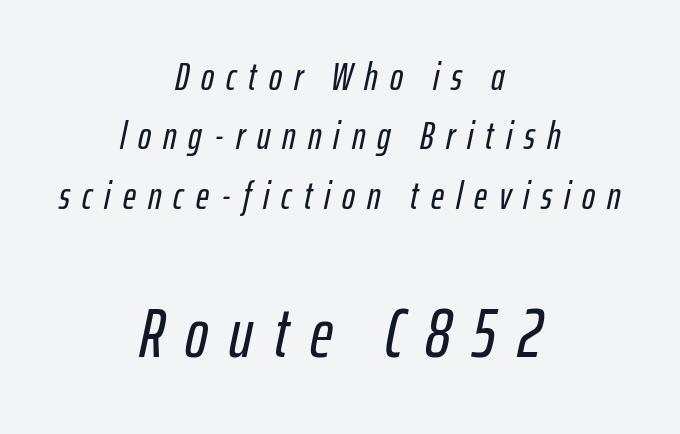
Q: Is the text italic (slanted)? A: Yes, it leans right by about 12 degrees.
Q: Is the text underlined? A: No.
Q: How is the paragraph aligned? A: Centered.
Q: Is the spacing between letters normal or unusually wide? A: Unusually wide.
Q: Is the spacing between lines tight, normal or loose? A: Normal.
Q: Which block of text is set in a larger size, the first (top) or the second (bottom)? A: The second (bottom) one.
Q: Width (condensed, normal, or wide)? A: Condensed.
Q: Stroke contrast? A: Low.
Q: x-height? A: Medium.
Q: Monospaced? A: No.
